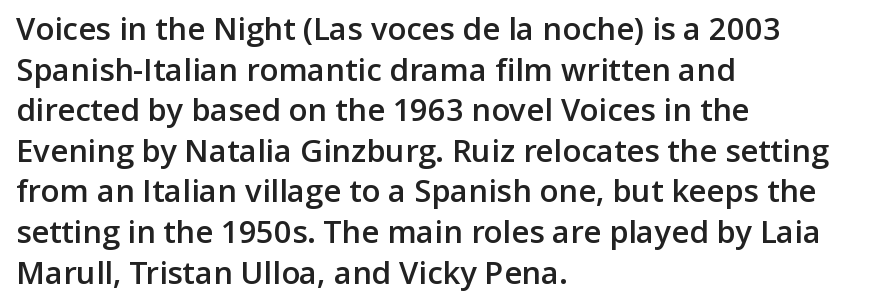
{"serif": "no", "italic": "no", "bold": "semi", "weight": "semibold", "width": "normal", "stroke_contrast": "low", "x_height": "medium", "monospaced": "no", "underline": "no", "align": "left", "line_spacing": "normal", "line_spacing_ratio": 1.31, "letter_spacing": "normal", "letter_spacing_em": 0.0, "glyph_px": 31}
